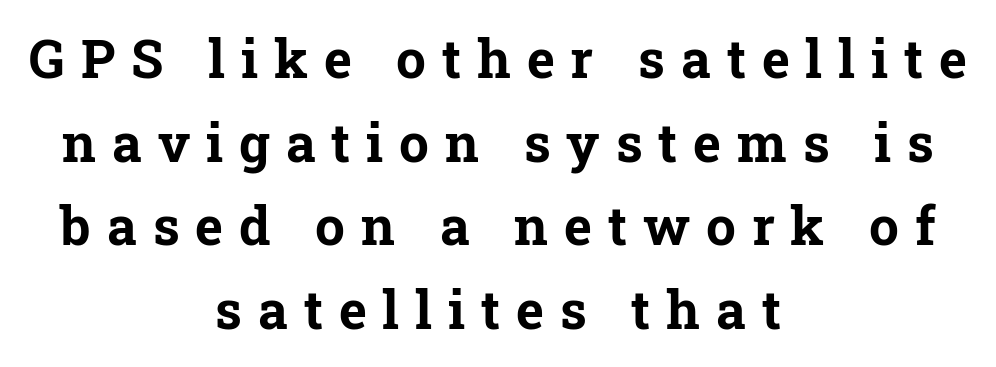
The image shows 53 px bold serif type, upright; set centered, normal line spacing (1.58x), unusually wide letter spacing (+0.3 em), not underlined; low stroke contrast and a medium x-height.
